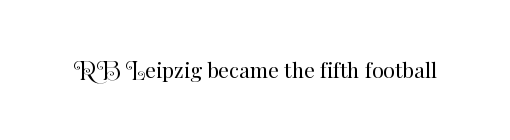
The image shows 21 px text type, upright; set normal letter spacing, not underlined.
